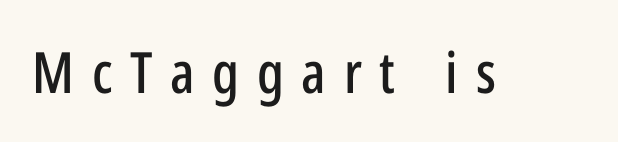
The string is rendered with underlining switched off. Proportional: the letters do not fall into vertical columns. Between one letter and the next there's a generous, obvious gap. The font family rendered here belongs to the sans-serif group.
